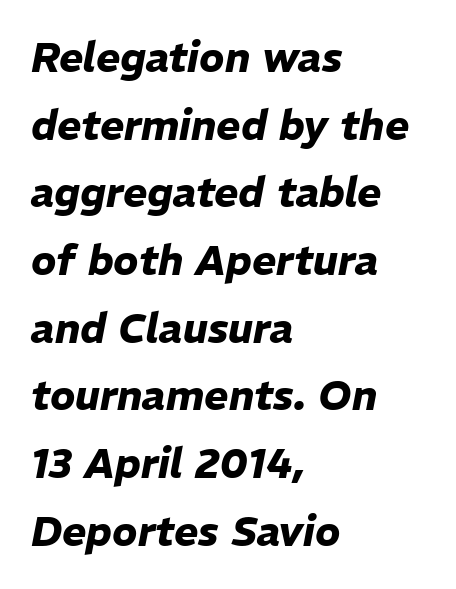
The ragged edge is on the right, which tells us the setting is flush left. Unmarked baselines from the first word to the last. Rows of type keep a routine distance in the vertical direction. Looks like regular typesetting: each glyph gets only the width it needs.
